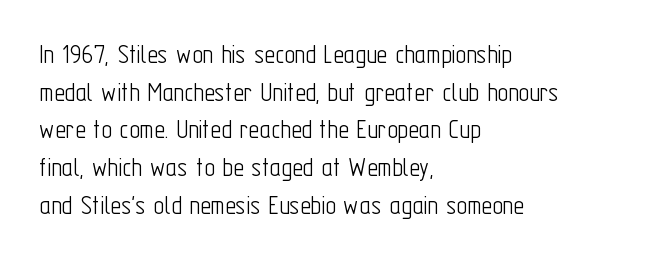
Descender tails drop into unmarked territory. This sample has the flowing, uneven cadence of proportional lettering. Upright lettering throughout. What's the leading like? Ordinary, nothing unusual. Standard letterfit; no display-style spreading of the glyphs. To sum up the face: it is a sans, with no serifs.
